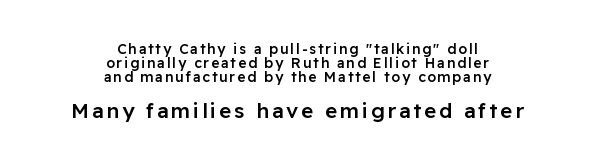
These words are printed semibold, heavier than regular yet not bold. This rendering uses center alignment, leaving both contours irregular but symmetric. The line-height multiplier appears low, near solid setting. These two chunks differ in scale, with the bottom chunk taking the larger measure.
